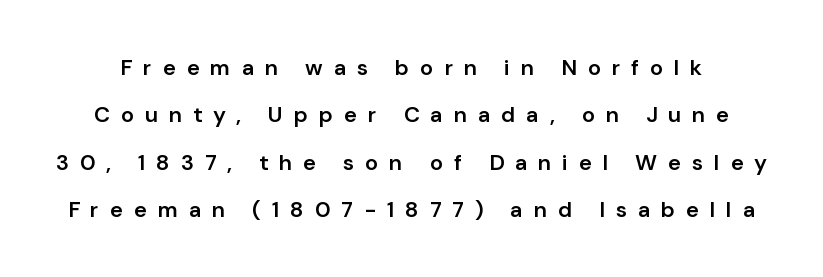
Students, observe: this is what heavily led, spacious text looks like. The gap between lines stays unmarked. The axis of the letterforms is exactly vertical. Caption: expanded tracking, letters set apart.
